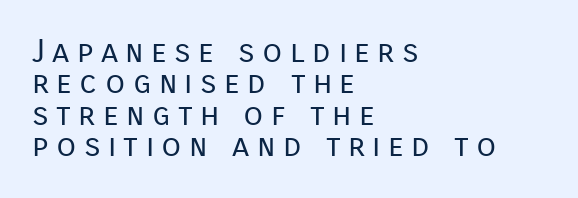
{"serif": "no", "italic": "no", "bold": "no", "weight": "regular", "width": "normal", "stroke_contrast": "low", "x_height": "medium", "monospaced": "no", "underline": "no", "align": "left", "line_spacing": "tight", "line_spacing_ratio": 0.98, "letter_spacing": "wide", "letter_spacing_em": 0.23, "glyph_px": 32}
